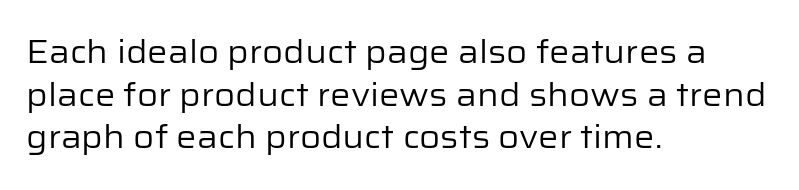
{"serif": "no", "italic": "no", "bold": "no", "weight": "regular", "width": "normal", "stroke_contrast": "low", "x_height": "medium", "monospaced": "no", "underline": "no", "align": "left", "line_spacing": "normal", "line_spacing_ratio": 1.33, "letter_spacing": "normal", "letter_spacing_em": 0.0, "glyph_px": 32}
